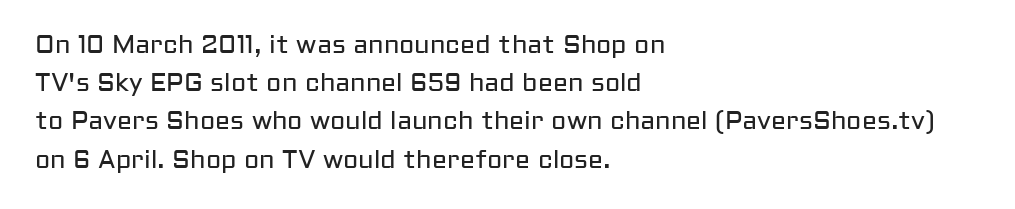
The image shows 25 px text type, upright; set left-aligned, normal line spacing (1.53x), normal letter spacing, not underlined.
